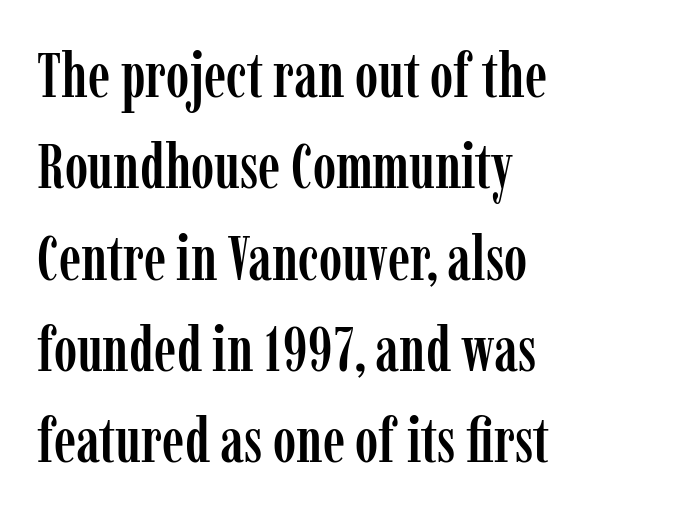
{"serif": "yes", "italic": "no", "width": "condensed", "stroke_contrast": "low", "x_height": "medium", "monospaced": "no", "underline": "no", "align": "left", "line_spacing": "normal", "line_spacing_ratio": 1.45, "letter_spacing": "normal", "letter_spacing_em": 0.0, "glyph_px": 63}
